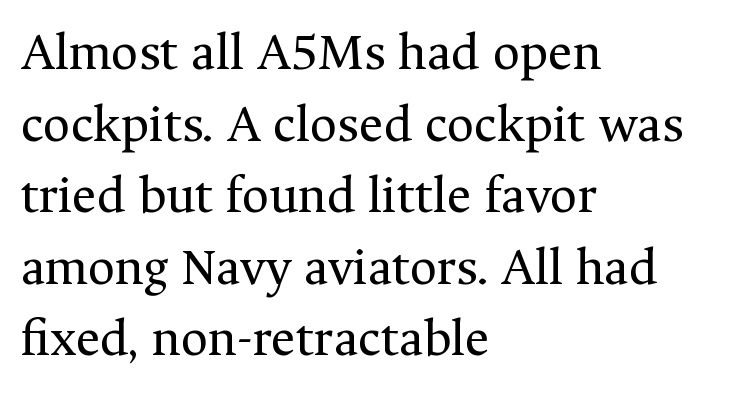
The characters are drawn with everyday or finer stroke widths. The rendering uses natural spacing where letterforms have individual widths. Interline gaps are of average width in this sample. Horizontal alignment here is leftward, the default for most running prose.
